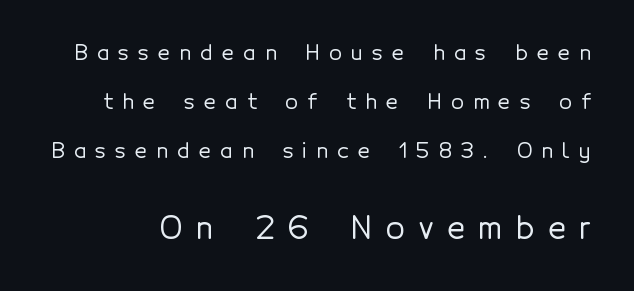
{"serif": "no", "italic": "no", "width": "normal", "x_height": "medium", "monospaced": "no", "underline": "no", "line_spacing": "loose", "line_spacing_ratio": 2.34, "letter_spacing": "wide", "letter_spacing_em": 0.44, "larger_block": "second", "size_ratio": 1.48, "glyph_px": 31}
